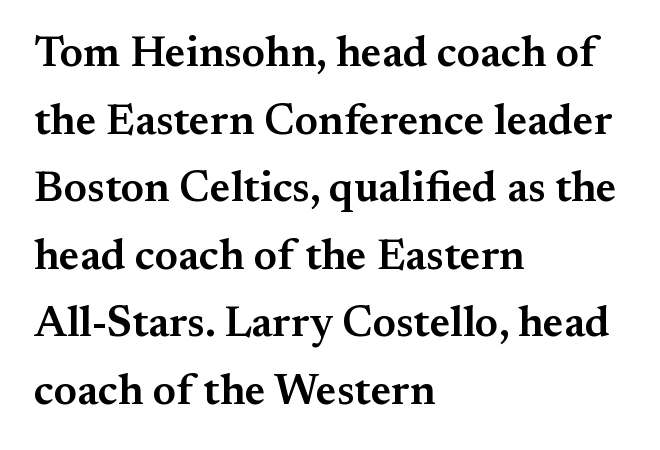
Q: Is the text bold? A: Semi-bold.
Q: Is the text italic (slanted)? A: No, it is upright.
Q: Is the typeface a serif or a sans-serif typeface? A: Serif.
Q: Is the text underlined? A: No.
Q: How is the paragraph aligned? A: Left-aligned.
Q: Is the spacing between letters normal or unusually wide? A: Normal.
Q: Is the spacing between lines tight, normal or loose? A: Normal.
Q: Width (condensed, normal, or wide)? A: Normal.
Q: Stroke contrast? A: Medium.
Q: x-height? A: Small.
Q: Monospaced? A: No.
